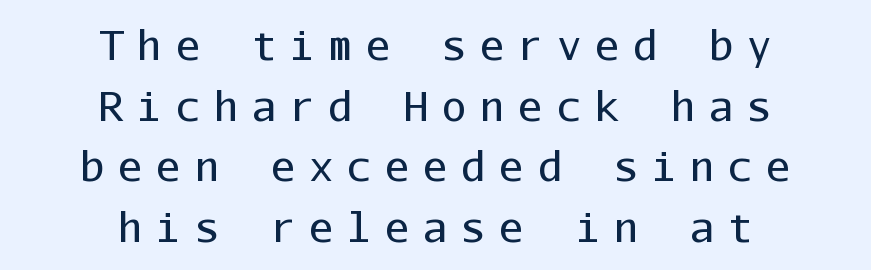
{"serif": "no", "italic": "no", "bold": "no", "weight": "regular", "width": "normal", "stroke_contrast": "low", "x_height": "medium", "monospaced": "yes", "underline": "no", "align": "center", "line_spacing": "normal", "line_spacing_ratio": 1.48, "letter_spacing": "wide", "letter_spacing_em": 0.33, "glyph_px": 41}
